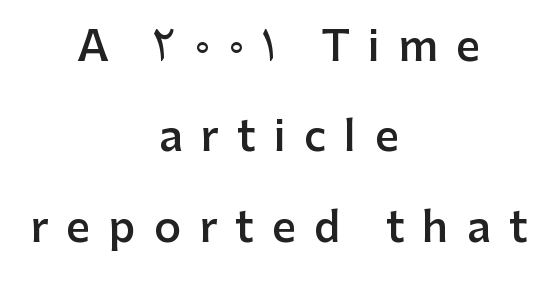
{"serif": "no", "italic": "no", "bold": "semi", "weight": "semibold", "width": "normal", "stroke_contrast": "low", "x_height": "medium", "monospaced": "no", "underline": "no", "align": "center", "line_spacing": "loose", "line_spacing_ratio": 2.15, "letter_spacing": "wide", "letter_spacing_em": 0.43, "glyph_px": 42}
